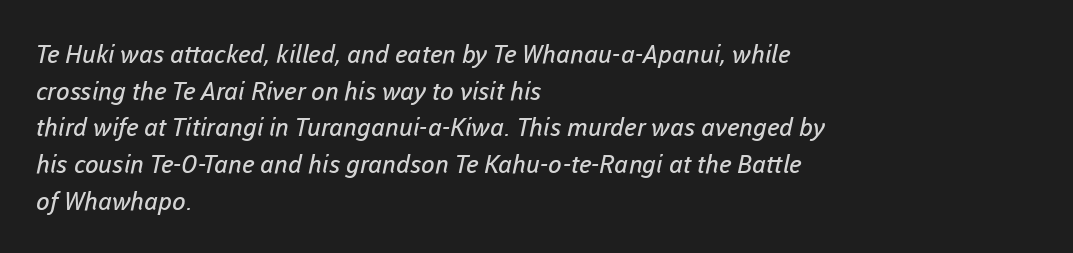
Q: Is the text bold? A: No.
Q: Is the text underlined? A: No.
Q: How is the paragraph aligned? A: Left-aligned.
Q: Is the spacing between letters normal or unusually wide? A: Normal.
Q: Is the spacing between lines tight, normal or loose? A: Normal.
